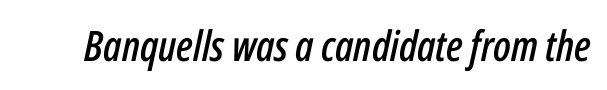
Q: Is the text italic (slanted)? A: Yes, it leans right by about 12 degrees.
Q: Is the text underlined? A: No.
Q: Is the spacing between letters normal or unusually wide? A: Normal.
Q: Width (condensed, normal, or wide)? A: Condensed.
Q: Stroke contrast? A: Low.
Q: x-height? A: Medium.
Q: Monospaced? A: No.
